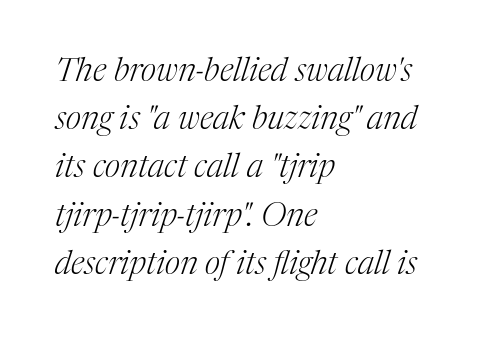
There's an unmistakable incline to the writing here. Spacing verdict: proportional, widths tailored to each character. This sample uses plain, unmodified letter spacing. The face looks like a standard text weight, possibly lighter. Letterform terminals end in serifs throughout the passage. Each row of text sits above clean, open space.
